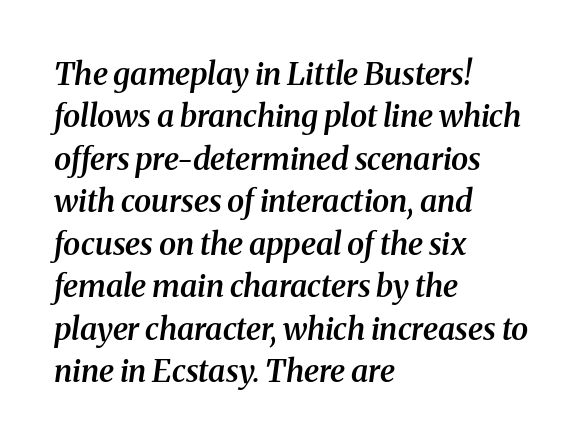
These lines were composed using italics. No extra tracking has been applied to these lines. Leftover space on each line is placed entirely after the last word. Do the characters align in a grid? No, the font is proportional.
